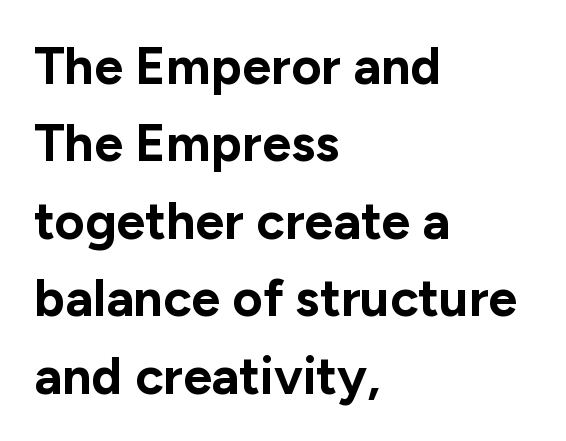
{"serif": "no", "italic": "no", "bold": "yes", "weight": "bold", "width": "normal", "stroke_contrast": "low", "x_height": "medium", "monospaced": "no", "underline": "no", "align": "left", "line_spacing": "normal", "line_spacing_ratio": 1.49, "letter_spacing": "normal", "letter_spacing_em": 0.0, "glyph_px": 52}
